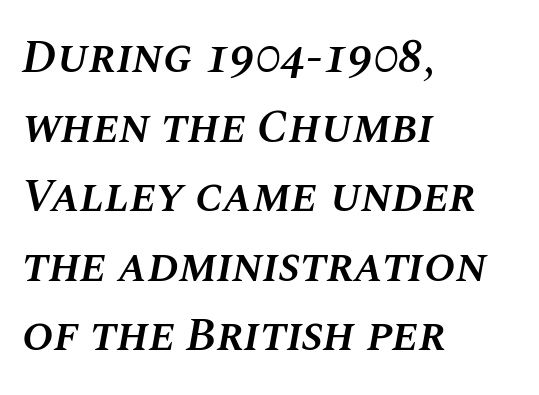
{"italic": "yes", "lean": "right", "slant_degrees": 10, "bold": "semi", "weight": "semibold", "width": "normal", "stroke_contrast": "medium", "x_height": "large", "monospaced": "no", "underline": "no", "align": "left", "line_spacing": "normal", "line_spacing_ratio": 1.48, "letter_spacing": "normal", "letter_spacing_em": 0.0, "glyph_px": 47}
